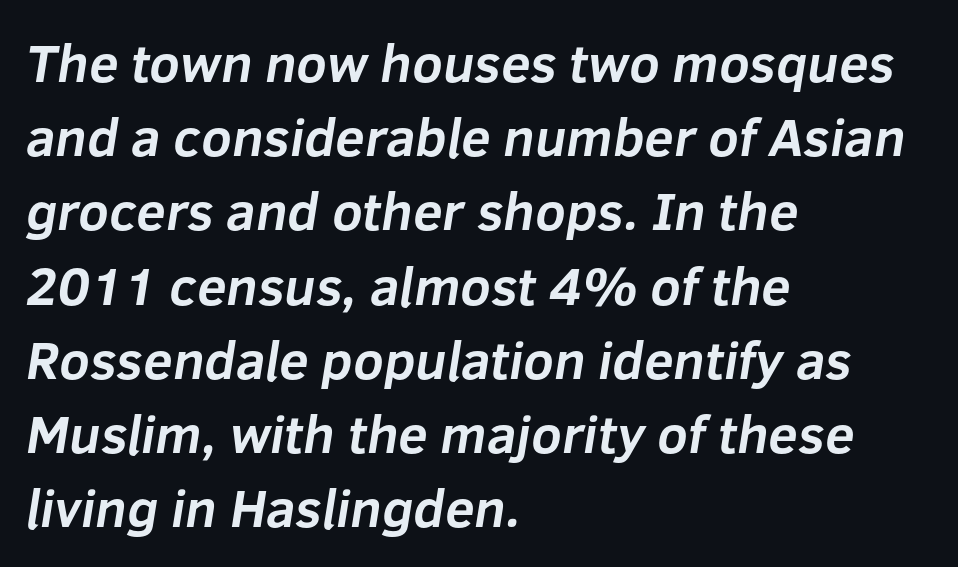
The image shows 53 px bold sans-serif type; set left-aligned, normal line spacing (1.4x), normal letter spacing, not underlined; low stroke contrast and a medium x-height.
